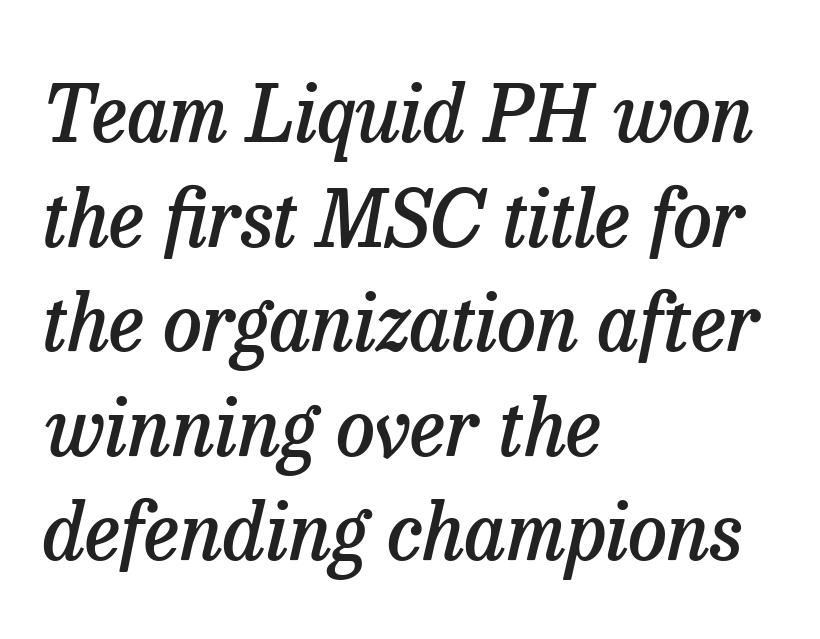
The image shows 78 px semibold serif type, italic (leaning right); set left-aligned, normal line spacing (1.34x), normal letter spacing, not underlined; low stroke contrast and a medium x-height.
